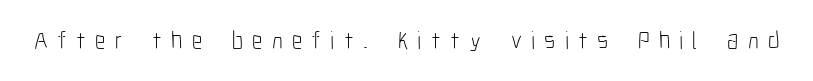
Q: Is the text bold? A: No.
Q: Is the text italic (slanted)? A: No, it is upright.
Q: Is the text underlined? A: No.
Q: Is the spacing between letters normal or unusually wide? A: Unusually wide.
